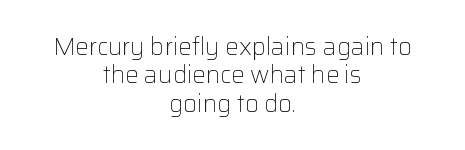
The image shows 24 px text type, upright; set centered, line spacing 1.18x, normal letter spacing, not underlined.
